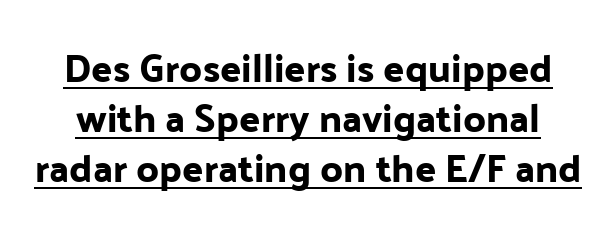
Varying glyph widths throughout — classic text-font behaviour. Is this a sans? Yes — the strokes have no serifs. What stands out about the letter spacing? Nothing — it is the standard amount. The rendering uses the underline text-decoration.
